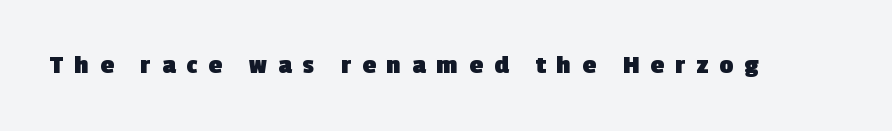
The image shows 27 px bold type; set unusually wide letter spacing (+0.41 em), not underlined.
